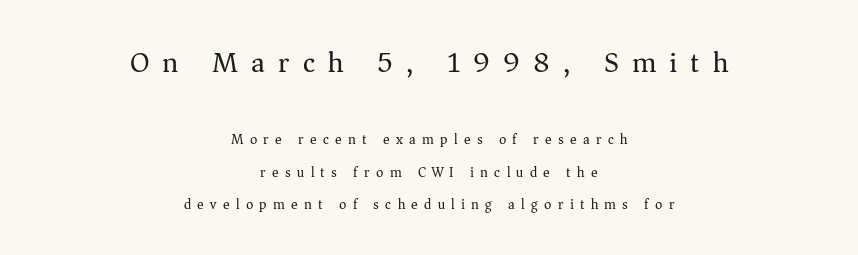
The image shows 29 px regular-weight serif type, upright; set centered, loose line spacing (2.32x), unusually wide letter spacing (+0.45 em), not underlined; the first (top) block is 2.07x larger; medium stroke contrast and a medium x-height.
